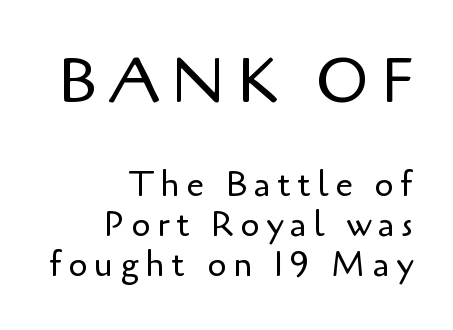
The setting favours the right margin, as signatures and pull-quotes sometimes do. Descender tails drop into unmarked territory. Stroke terminals: plain, sans-serif. The specimen reads as upright at a glance.
